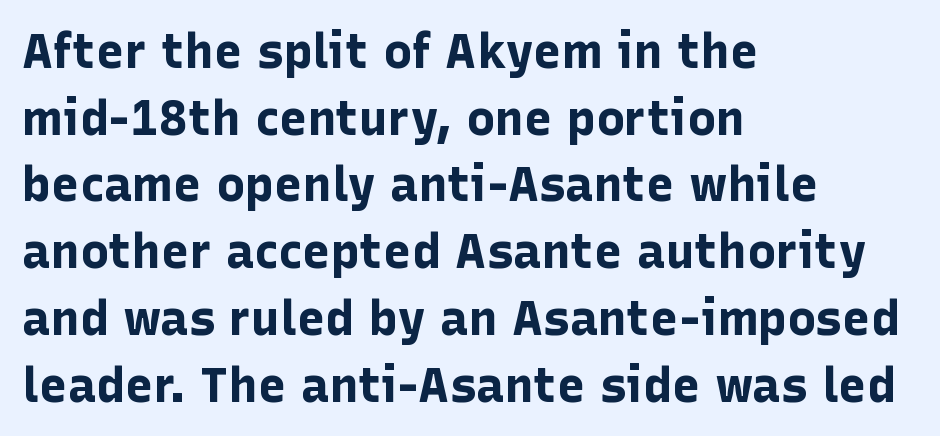
Q: Is the text bold? A: Yes.
Q: Is the text italic (slanted)? A: No, it is upright.
Q: Is the typeface a serif or a sans-serif typeface? A: Sans-serif.
Q: Is the text underlined? A: No.
Q: How is the paragraph aligned? A: Left-aligned.
Q: Is the spacing between letters normal or unusually wide? A: Normal.
Q: Is the spacing between lines tight, normal or loose? A: Normal.
Q: Width (condensed, normal, or wide)? A: Normal.
Q: Stroke contrast? A: Low.
Q: x-height? A: Medium.
Q: Monospaced? A: No.
